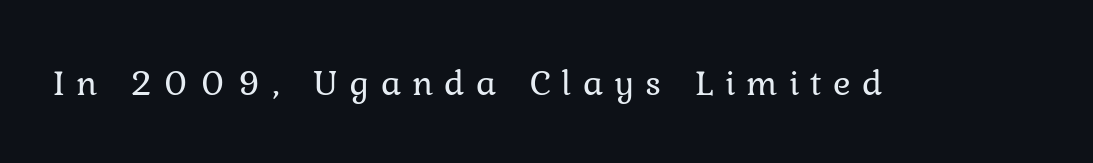
Q: Is the text bold? A: No.
Q: Is the text italic (slanted)? A: No, it is upright.
Q: Is the text underlined? A: No.
Q: Is the spacing between letters normal or unusually wide? A: Unusually wide.
Q: Width (condensed, normal, or wide)? A: Normal.
Q: Stroke contrast? A: Low.
Q: x-height? A: Medium.
Q: Monospaced? A: No.
